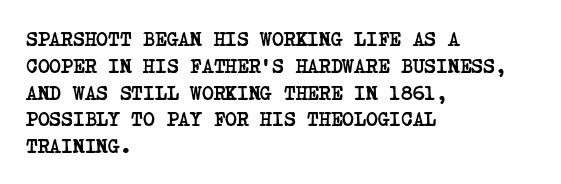
{"bold": "yes", "underline": "no", "align": "left", "line_spacing": "normal", "line_spacing_ratio": 1.34, "letter_spacing": "normal", "letter_spacing_em": 0.0, "glyph_px": 20}
